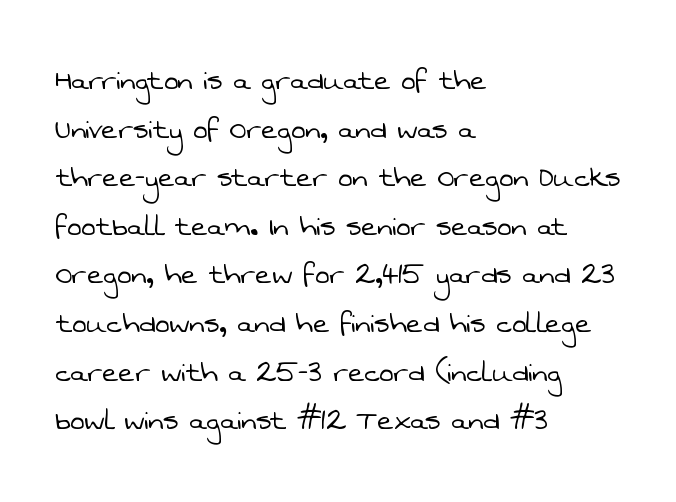
The characters are drawn with everyday or finer stroke widths. The rendering uses natural spacing where letterforms have individual widths. The type is set solid horizontally, with unmodified tracking. The rendering anchors every line to the left-hand side.
